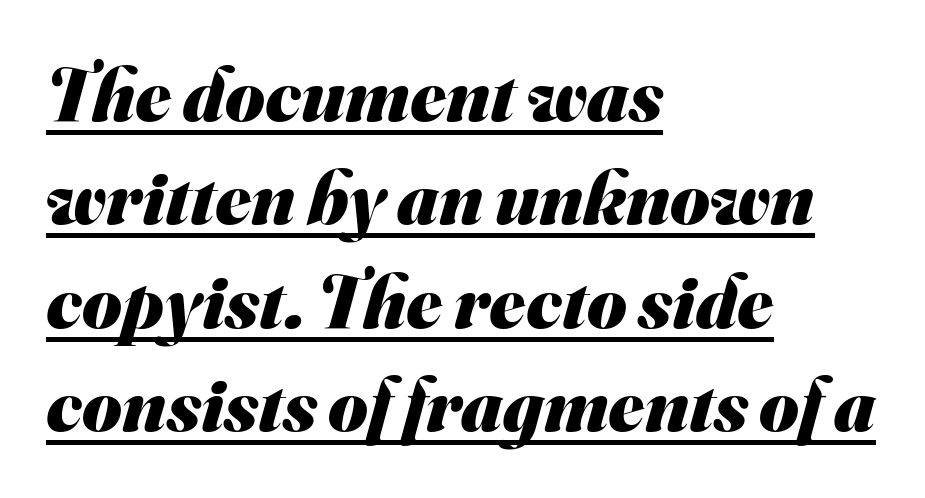
The image shows 76 px heavy sans-serif type; set left-aligned, normal line spacing (1.36x), normal letter spacing, underlined; medium stroke contrast and a small x-height.
